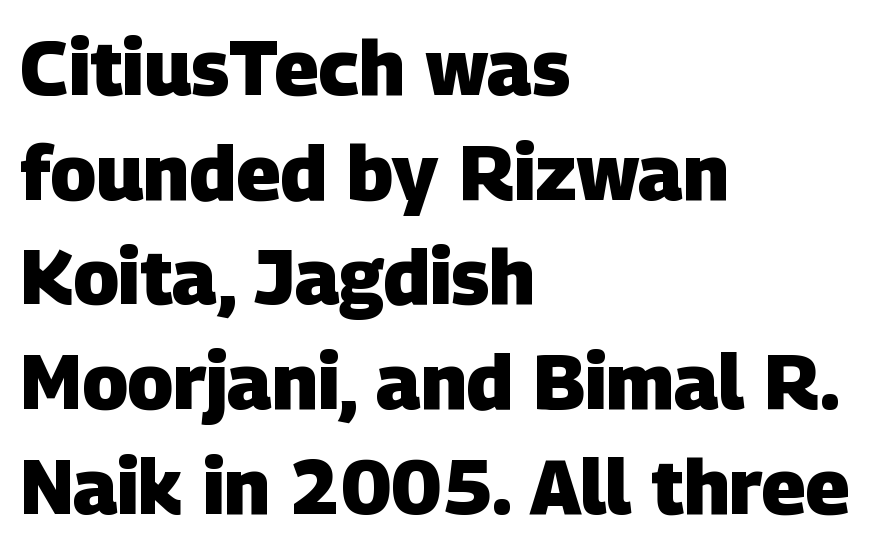
Caption: multi-line text, flush left, ragged right. Descender tails drop into unmarked territory. Spacing verdict: proportional, widths tailored to each character. Bold? Absolutely — the strokes are thick and heavy.
